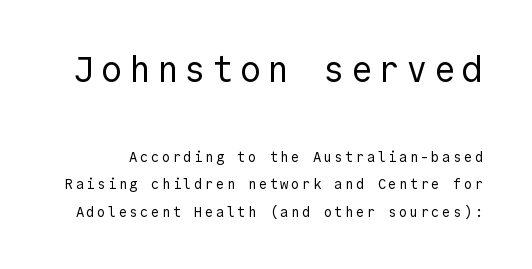
Q: Is the text bold? A: No.
Q: Is the text italic (slanted)? A: No, it is upright.
Q: Is the typeface a serif or a sans-serif typeface? A: Sans-serif.
Q: Is the text underlined? A: No.
Q: Is the spacing between lines tight, normal or loose? A: Loose.
Q: Which block of text is set in a larger size, the first (top) or the second (bottom)? A: The first (top) one.
Q: Width (condensed, normal, or wide)? A: Normal.
Q: x-height? A: Medium.
